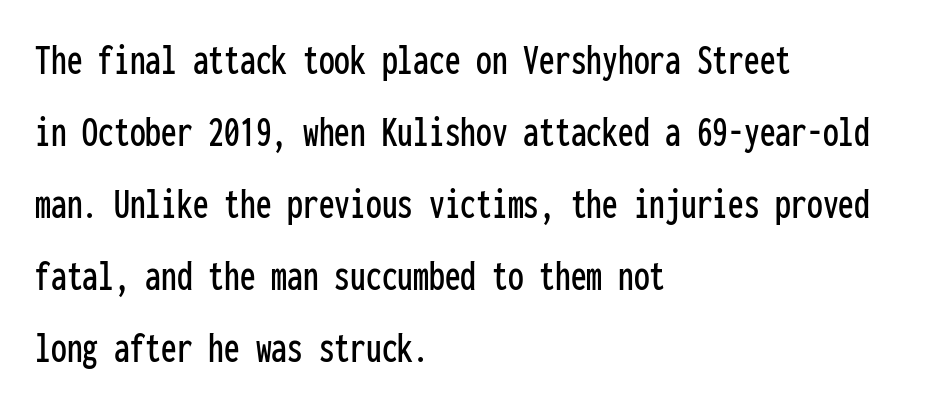
The image shows 45 px condensed sans-serif type, upright, monospaced; set left-aligned, normal line spacing (1.6x), normal letter spacing, not underlined; low stroke contrast and a medium x-height.
